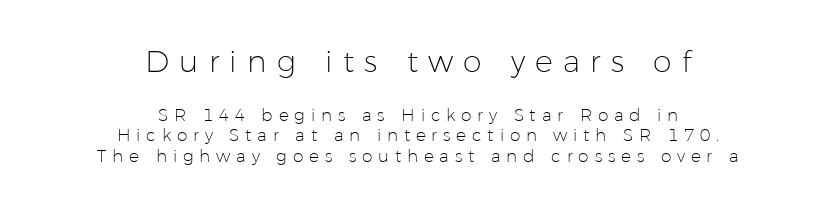
Q: Is the text bold? A: No.
Q: Is the text italic (slanted)? A: No, it is upright.
Q: Is the typeface a serif or a sans-serif typeface? A: Sans-serif.
Q: Is the text underlined? A: No.
Q: How is the paragraph aligned? A: Centered.
Q: Is the spacing between letters normal or unusually wide? A: Unusually wide.
Q: Which block of text is set in a larger size, the first (top) or the second (bottom)? A: The first (top) one.
Q: Width (condensed, normal, or wide)? A: Normal.
Q: Stroke contrast? A: Low.
Q: x-height? A: Medium.
Q: Monospaced? A: No.
